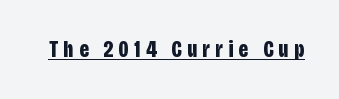
Q: Is the text bold? A: Yes.
Q: Is the text italic (slanted)? A: No, it is upright.
Q: Is the text underlined? A: Yes.
Q: Is the spacing between letters normal or unusually wide? A: Unusually wide.
